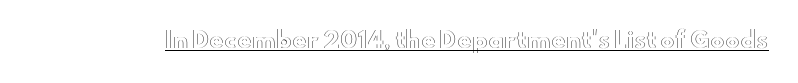
The image shows 22 px text type, upright; set normal letter spacing, underlined.
